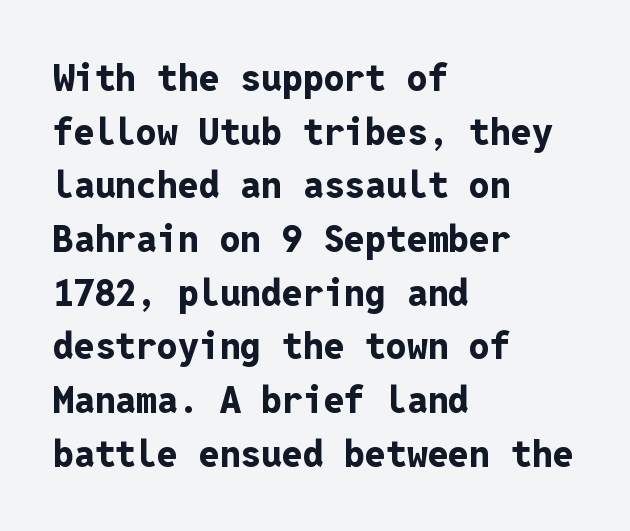
When letters stand straight like this, we call the style roman or upright. Do the characters align in a grid? Yes, the font is monospaced. The rendering uses a bold face; every stroke is thick and dark. Students, note that the glyphs here touch the page at normal intervals.
